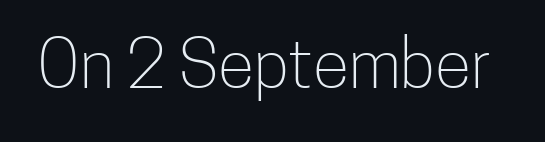
Q: Is the text bold? A: No.
Q: Is the text italic (slanted)? A: No, it is upright.
Q: Is the typeface a serif or a sans-serif typeface? A: Sans-serif.
Q: Is the text underlined? A: No.
Q: Is the spacing between letters normal or unusually wide? A: Normal.
Q: Width (condensed, normal, or wide)? A: Condensed.
Q: Stroke contrast? A: Low.
Q: x-height? A: Medium.
Q: Monospaced? A: No.
